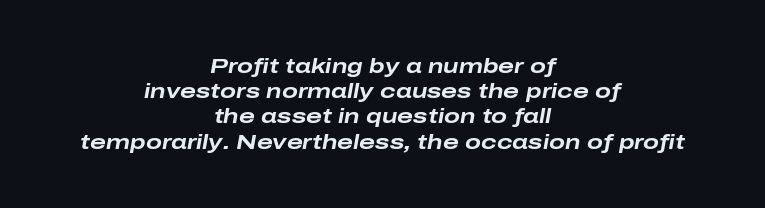
Q: Is the text bold? A: Yes.
Q: Is the text italic (slanted)? A: Yes, it leans right by about 10 degrees.
Q: Is the text underlined? A: No.
Q: How is the paragraph aligned? A: Centered.
Q: Is the spacing between letters normal or unusually wide? A: Normal.
